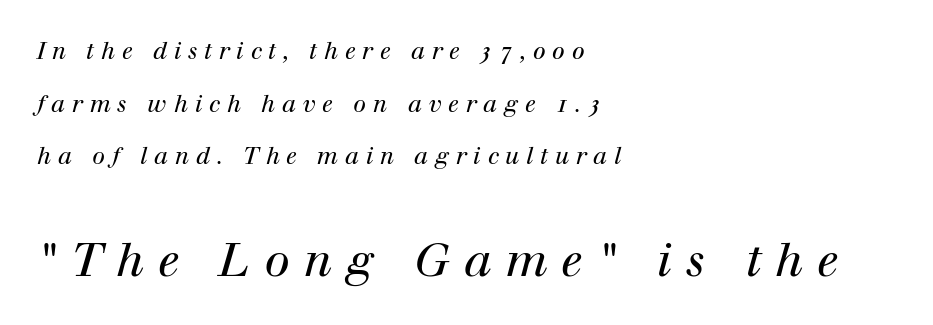
Q: Is the text bold? A: No.
Q: Is the text italic (slanted)? A: Yes, it leans right by about 12 degrees.
Q: Is the typeface a serif or a sans-serif typeface? A: Serif.
Q: Is the text underlined? A: No.
Q: How is the paragraph aligned? A: Left-aligned.
Q: Is the spacing between letters normal or unusually wide? A: Unusually wide.
Q: Is the spacing between lines tight, normal or loose? A: Loose.
Q: Which block of text is set in a larger size, the first (top) or the second (bottom)? A: The second (bottom) one.
Q: Width (condensed, normal, or wide)? A: Normal.
Q: Stroke contrast? A: High.
Q: x-height? A: Medium.
Q: Monospaced? A: No.
